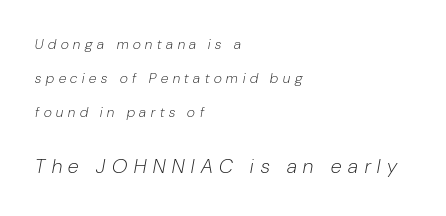
{"italic": "yes", "lean": "right", "slant_degrees": 10, "bold": "no", "underline": "no", "align": "left", "line_spacing": "loose", "line_spacing_ratio": 2.44, "letter_spacing": "wide", "letter_spacing_em": 0.34, "larger_block": "second", "size_ratio": 1.43, "glyph_px": 20}
